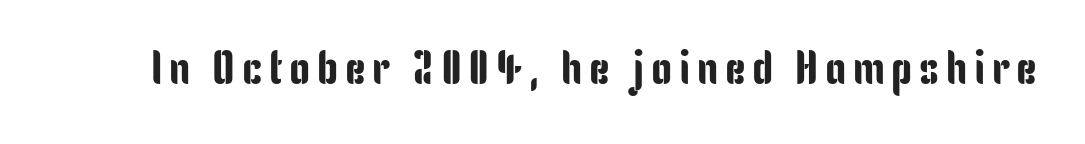
You can tell it's not italic because the verticals are truly vertical. Unmarked baselines from the first word to the last. Do the characters align in a grid? No, the font is proportional. A sans-serif font was chosen for this passage.
